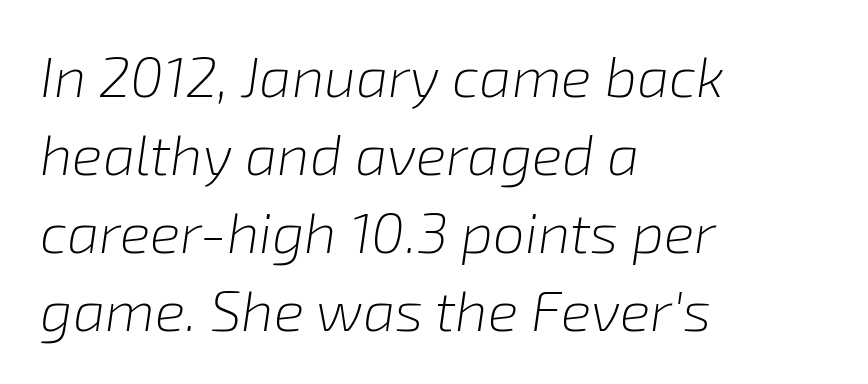
Q: Is the text bold? A: No.
Q: Is the text italic (slanted)? A: Yes, it leans right by about 8 degrees.
Q: Is the text underlined? A: No.
Q: How is the paragraph aligned? A: Left-aligned.
Q: Is the spacing between letters normal or unusually wide? A: Normal.
Q: Is the spacing between lines tight, normal or loose? A: Normal.
Q: Width (condensed, normal, or wide)? A: Normal.
Q: Stroke contrast? A: Low.
Q: x-height? A: Medium.
Q: Monospaced? A: No.
